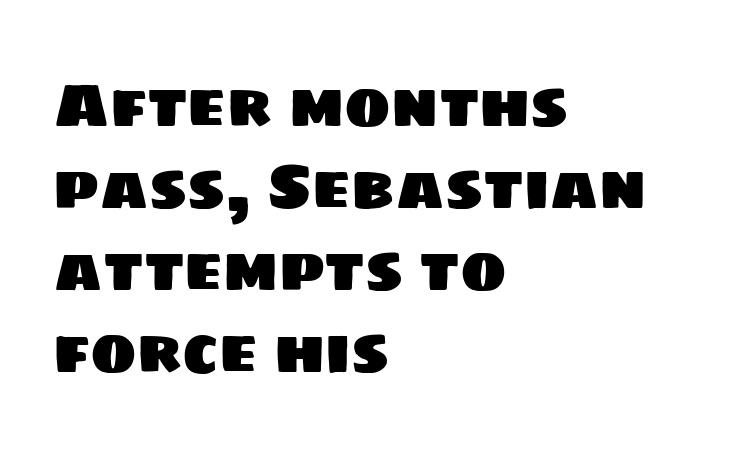
Q: Is the typeface a serif or a sans-serif typeface? A: Sans-serif.
Q: Is the text underlined? A: No.
Q: How is the paragraph aligned? A: Left-aligned.
Q: Is the spacing between letters normal or unusually wide? A: Normal.
Q: Is the spacing between lines tight, normal or loose? A: Normal.
Q: Width (condensed, normal, or wide)? A: Normal.
Q: Stroke contrast? A: Low.
Q: x-height? A: Large.
Q: Monospaced? A: No.
